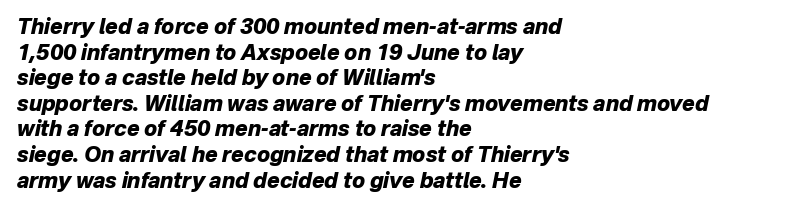
Q: Is the text bold? A: Yes.
Q: Is the text italic (slanted)? A: Yes, it leans right by about 12 degrees.
Q: Is the text underlined? A: No.
Q: How is the paragraph aligned? A: Left-aligned.
Q: Is the spacing between letters normal or unusually wide? A: Normal.
